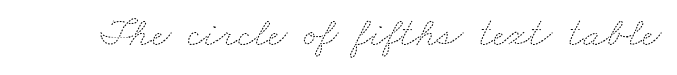
{"bold": "no", "weight": "thin", "width": "wide", "stroke_contrast": "medium", "x_height": "small", "monospaced": "no", "underline": "no", "letter_spacing": "normal", "letter_spacing_em": 0.0, "glyph_px": 42}
